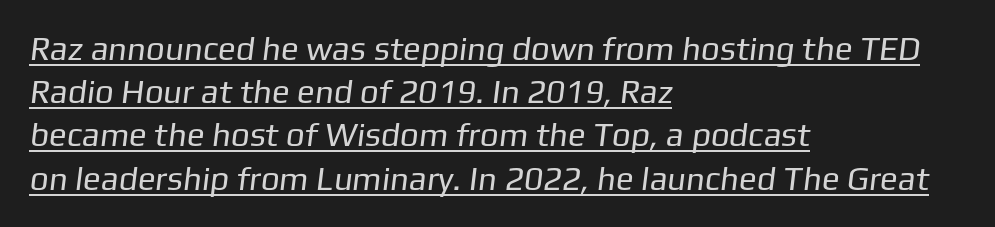
Varying glyph widths throughout — classic text-font behaviour. Is there much room between lines? A standard amount, neither cramped nor airy. The rendering shows plain stroke endings on the letterforms — a sans-serif design. Each stroke keeps to a modest, everyday thickness or less.
